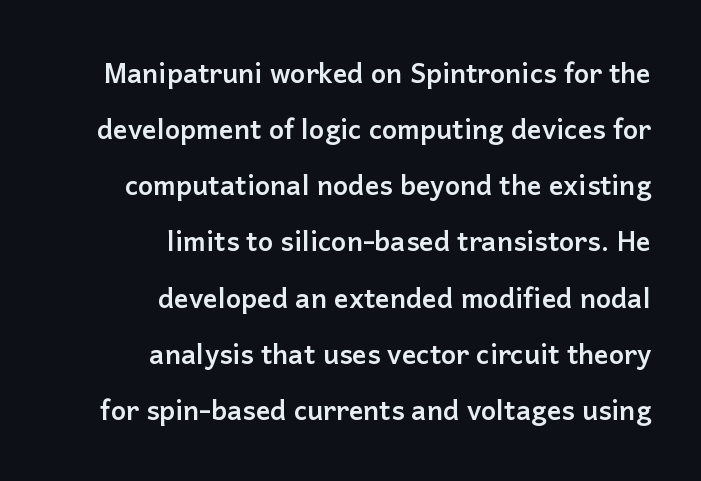
The image shows 27 px bold type, upright; set right-aligned, loose line spacing (2.08x), normal letter spacing, not underlined.
